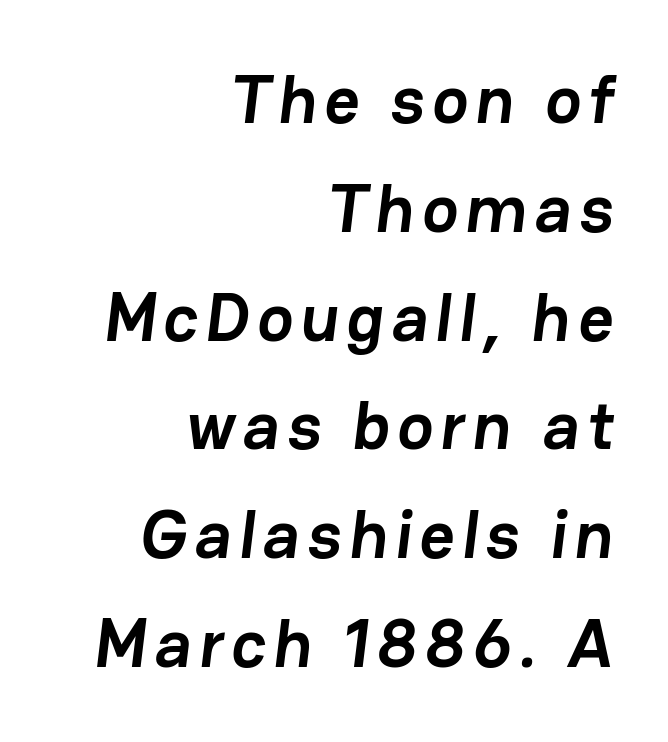
Q: Is the text bold? A: Yes.
Q: Is the typeface a serif or a sans-serif typeface? A: Sans-serif.
Q: Is the text underlined? A: No.
Q: How is the paragraph aligned? A: Right-aligned.
Q: Is the spacing between lines tight, normal or loose? A: Normal.
Q: Width (condensed, normal, or wide)? A: Normal.
Q: Stroke contrast? A: Low.
Q: x-height? A: Medium.
Q: Monospaced? A: No.
